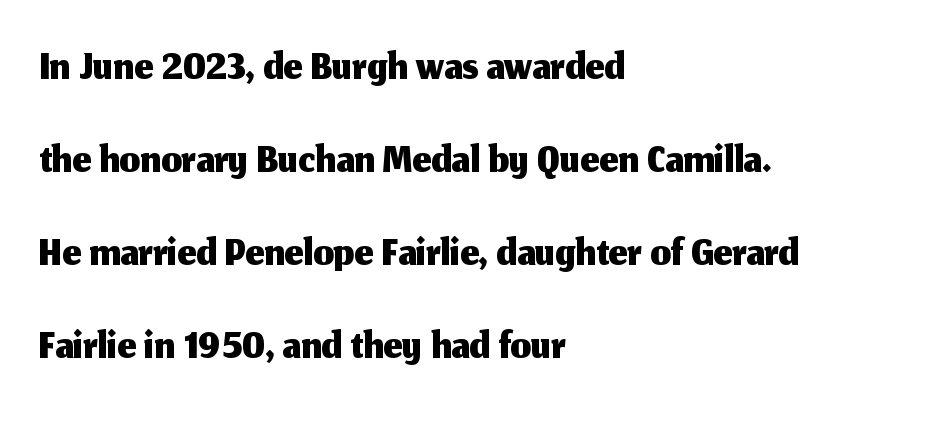
The image shows 65 px sans-serif type, upright; set left-aligned, normal line spacing (1.43x), normal letter spacing, not underlined; medium stroke contrast and a medium x-height.
